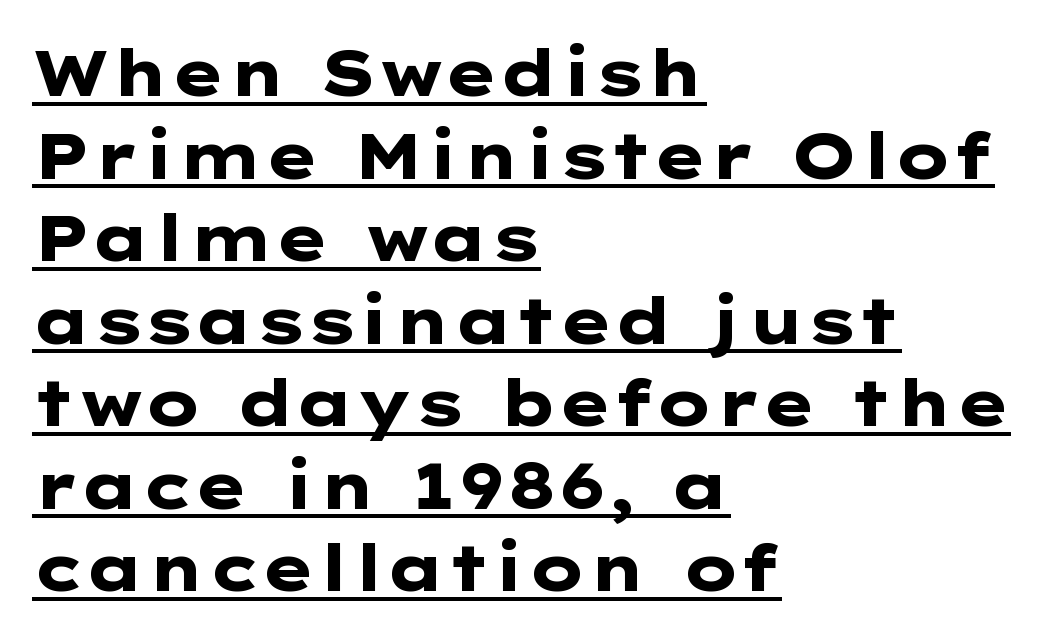
The image shows 64 px heavy, wide sans-serif type, upright; set left-aligned, normal line spacing (1.29x), normal letter spacing, underlined; low stroke contrast and a medium x-height.
